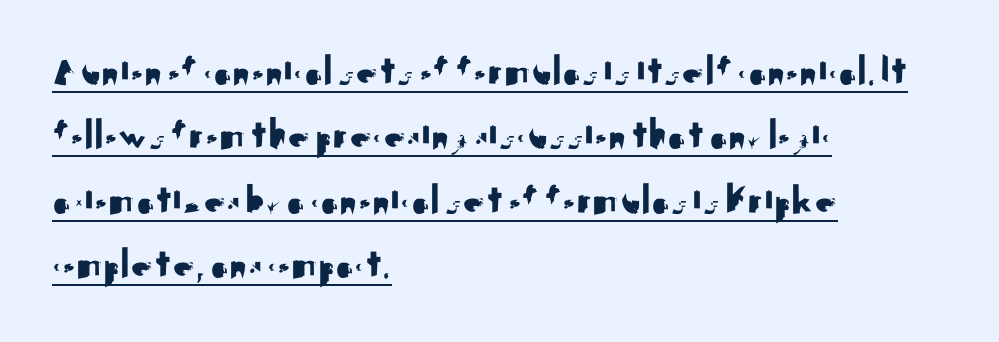
The glyphs are accompanied by a horizontal stroke just below them. The characters display no serif detailing; their extremities are plain. Varying glyph widths throughout — classic text-font behaviour. Short and long lines alike share a common starting point at left.
